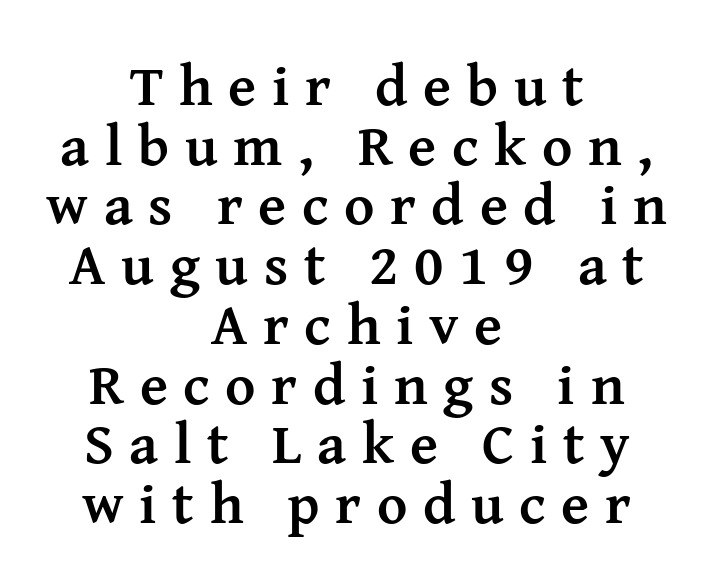
Descender tails drop into unmarked territory. Observe the serifs anchoring each vertical stroke in this sample. Weight: bold. The gaps between neighbouring characters are conspicuously large. The letters advance in unequal steps, a hallmark of proportional type. Notice how the stems are strictly vertical — no italics here.
